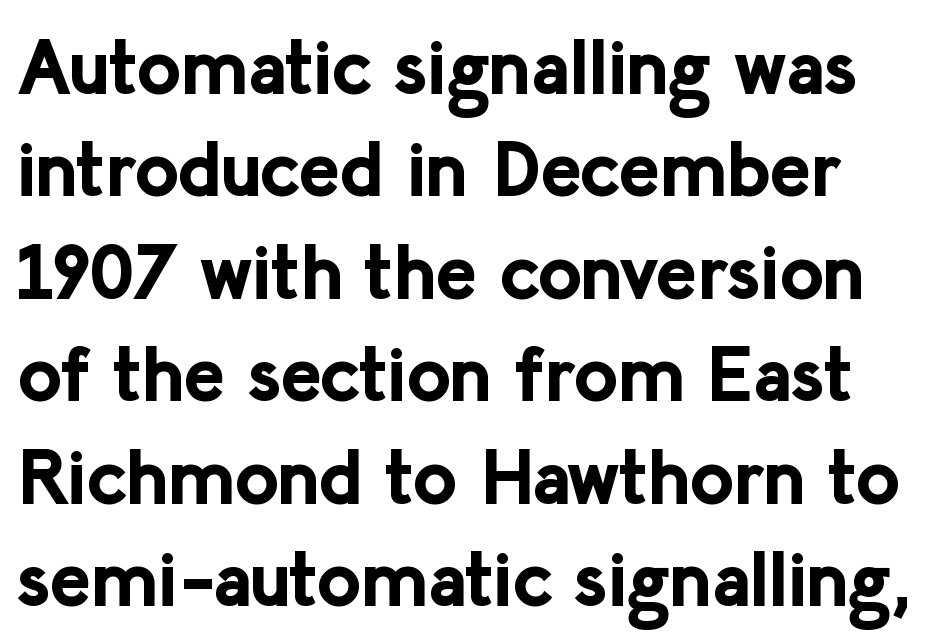
The image shows 77 px bold sans-serif type, upright; set normal line spacing (1.33x), normal letter spacing, not underlined; low stroke contrast and a medium x-height.
